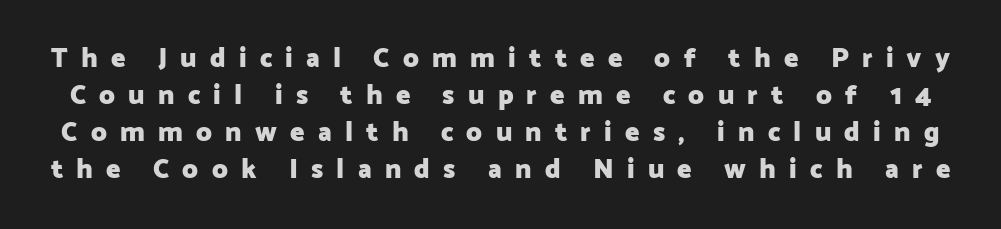
Is the letter spacing exaggerated? Yes — the characters are pushed far apart. You'd pick this weight for a headline — it's a proper bold. Plain, unruled lines of type. The typography opts for an upright posture over an oblique one. This sample keeps an unexceptional amount of space between lines.
